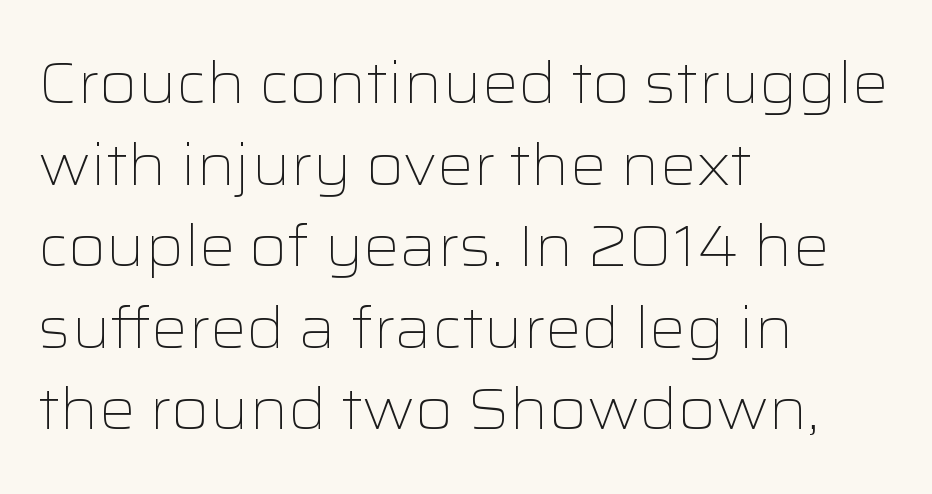
{"serif": "no", "italic": "no", "bold": "no", "weight": "light", "width": "wide", "stroke_contrast": "low", "x_height": "medium", "monospaced": "no", "underline": "no", "align": "left", "line_spacing": "normal", "line_spacing_ratio": 1.43, "letter_spacing": "normal", "letter_spacing_em": 0.0, "glyph_px": 57}
